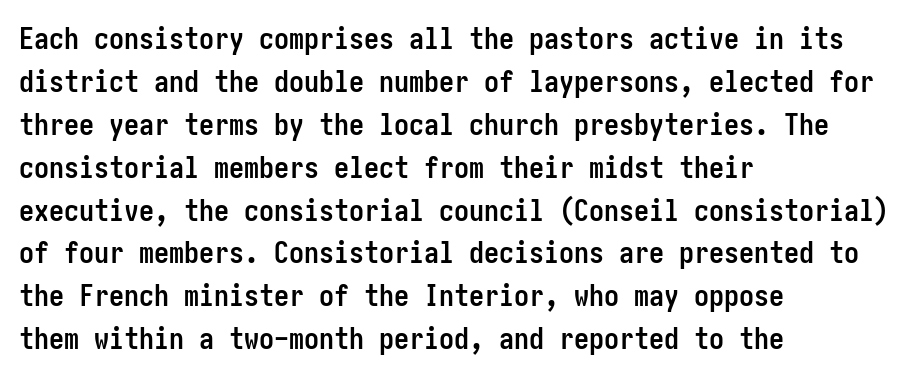
Short and long lines alike share a common starting point at left. Set as a true bold cut, around the 700 mark. Typographically, this falls in the sans-serif category. Spacing between characters is what you'd get straight out of the box. Clear beneath every line of the passage. This is the regular roman posture of the typeface.
